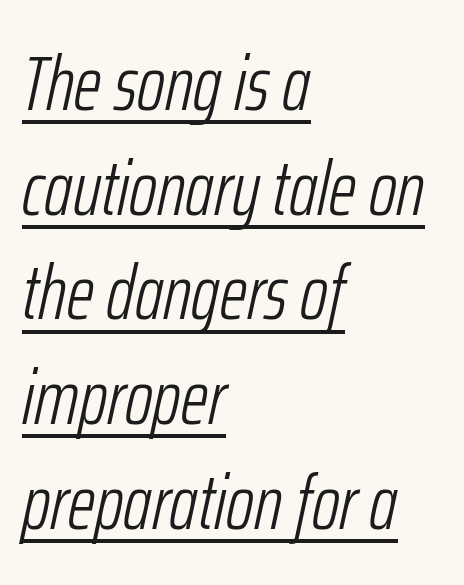
Compared with undecorated copy, this sample adds a rule below the words. Designer's note — italics engaged. Where is the straight margin? On the left. No heavy texture on the line: the type isn't bold. Do the characters align in a grid? No, the font is proportional.
